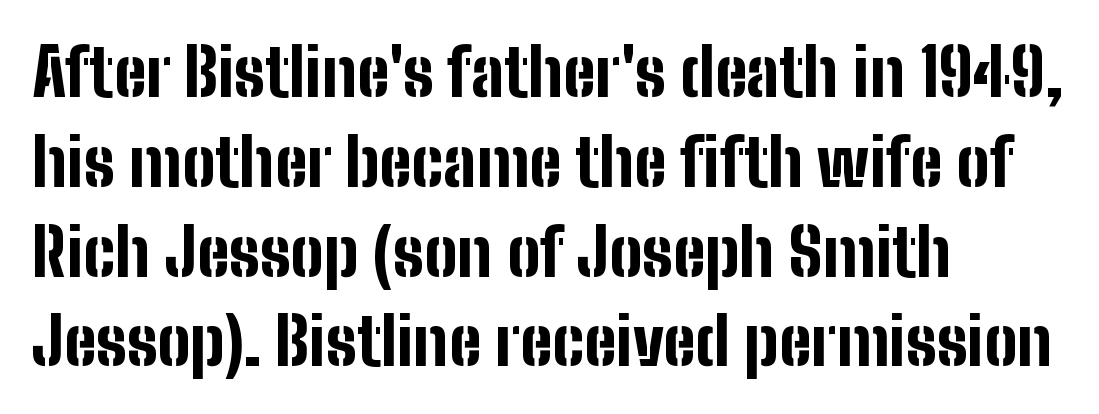
Q: Is the text bold? A: Yes.
Q: Is the text italic (slanted)? A: No, it is upright.
Q: Is the typeface a serif or a sans-serif typeface? A: Sans-serif.
Q: Is the text underlined? A: No.
Q: How is the paragraph aligned? A: Left-aligned.
Q: Is the spacing between letters normal or unusually wide? A: Normal.
Q: Is the spacing between lines tight, normal or loose? A: Normal.
Q: Width (condensed, normal, or wide)? A: Condensed.
Q: Stroke contrast? A: Low.
Q: x-height? A: Medium.
Q: Monospaced? A: No.
